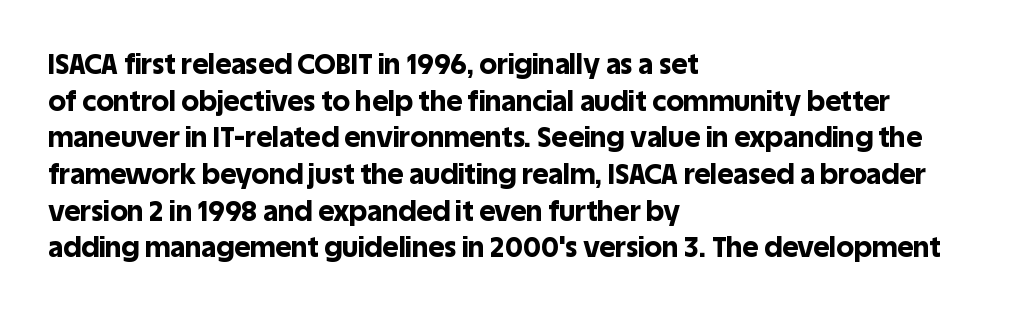
The typography opts for an upright posture over an oblique one. Heavy, bold letterforms. Check the space under the baseline: it is left empty. The face used here is proportionally spaced, like ordinary book or web type. The setting favours the left margin, as ordinary paragraphs usually do. The block of text has a typical density, with ordinary space between rows.
